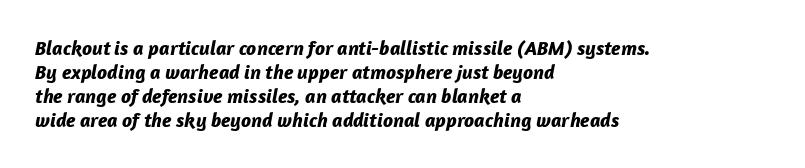
Q: Is the text bold? A: Yes.
Q: Is the text italic (slanted)? A: Yes, it leans right by about 12 degrees.
Q: Is the text underlined? A: No.
Q: How is the paragraph aligned? A: Left-aligned.
Q: Is the spacing between letters normal or unusually wide? A: Normal.
